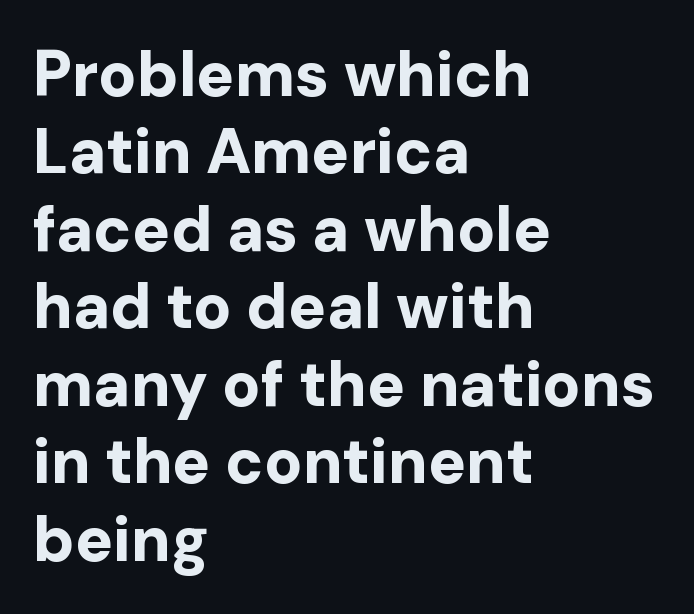
{"serif": "no", "italic": "no", "bold": "yes", "weight": "bold", "width": "normal", "stroke_contrast": "low", "x_height": "medium", "monospaced": "no", "underline": "no", "align": "left", "line_spacing_ratio": 1.23, "letter_spacing": "normal", "letter_spacing_em": 0.0, "glyph_px": 63}
